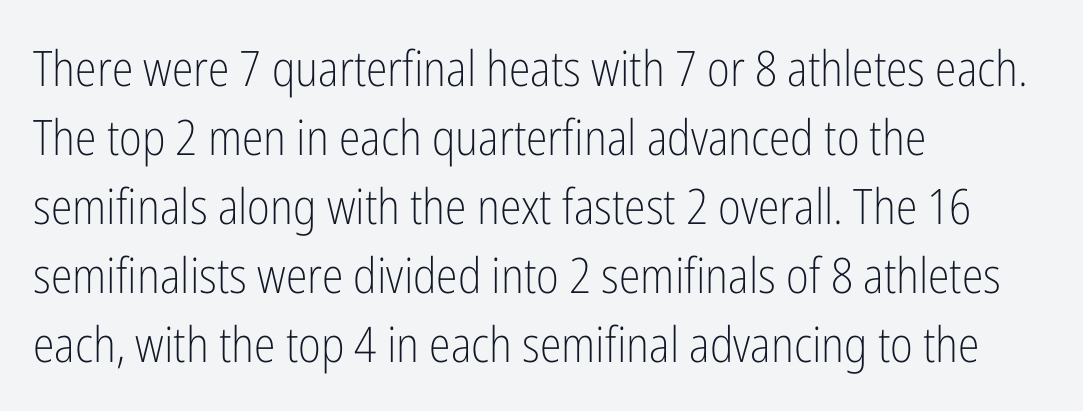
Q: Is the text bold? A: No.
Q: Is the text italic (slanted)? A: No, it is upright.
Q: Is the typeface a serif or a sans-serif typeface? A: Sans-serif.
Q: Is the text underlined? A: No.
Q: How is the paragraph aligned? A: Left-aligned.
Q: Is the spacing between letters normal or unusually wide? A: Normal.
Q: Is the spacing between lines tight, normal or loose? A: Normal.
Q: Width (condensed, normal, or wide)? A: Condensed.
Q: Stroke contrast? A: Low.
Q: x-height? A: Medium.
Q: Monospaced? A: No.
